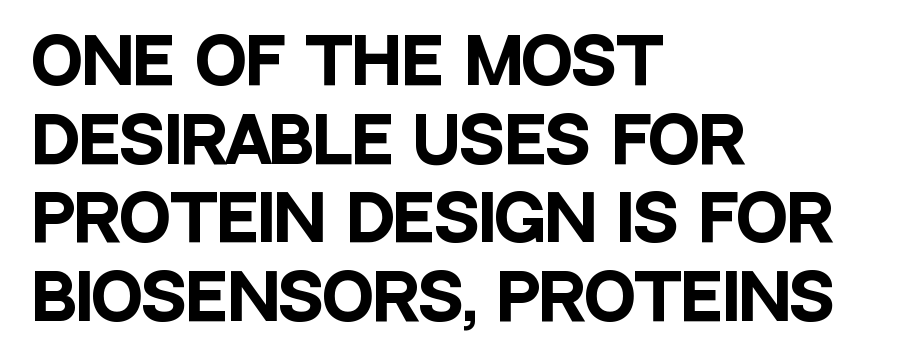
Q: Is the text bold? A: Yes.
Q: Is the text italic (slanted)? A: No, it is upright.
Q: Is the typeface a serif or a sans-serif typeface? A: Sans-serif.
Q: Is the text underlined? A: No.
Q: How is the paragraph aligned? A: Left-aligned.
Q: Is the spacing between letters normal or unusually wide? A: Normal.
Q: Is the spacing between lines tight, normal or loose? A: Normal.
Q: Width (condensed, normal, or wide)? A: Condensed.
Q: Stroke contrast? A: Low.
Q: x-height? A: Large.
Q: Monospaced? A: No.
